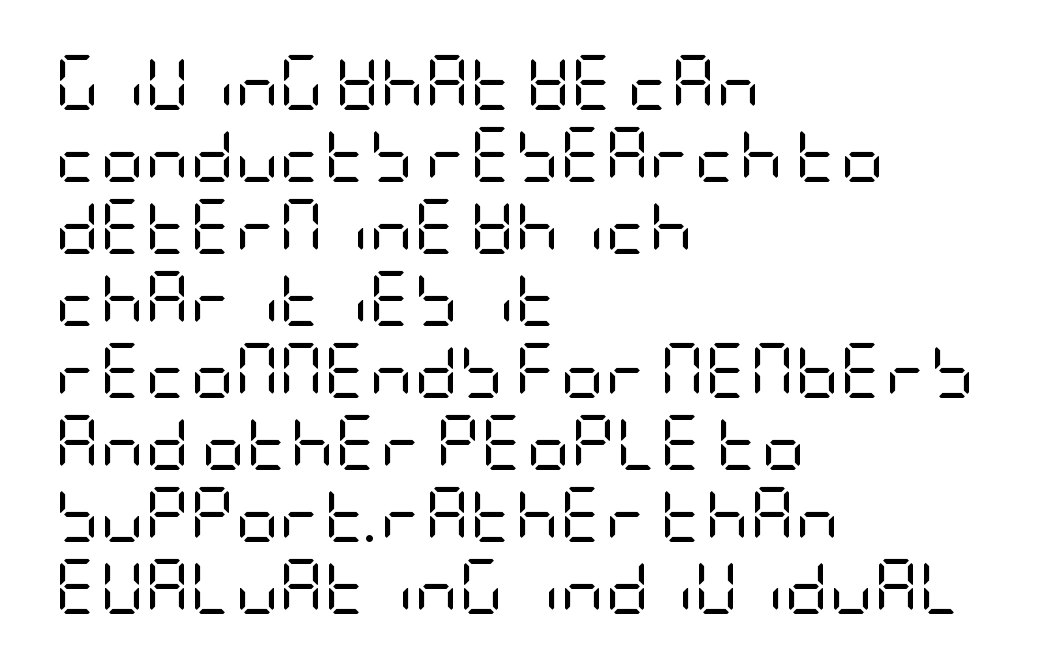
Q: Is the text bold? A: No.
Q: Is the text italic (slanted)? A: No, it is upright.
Q: Is the typeface a serif or a sans-serif typeface? A: Sans-serif.
Q: Is the text underlined? A: No.
Q: How is the paragraph aligned? A: Left-aligned.
Q: Is the spacing between letters normal or unusually wide? A: Normal.
Q: Is the spacing between lines tight, normal or loose? A: Normal.
Q: Width (condensed, normal, or wide)? A: Condensed.
Q: Stroke contrast? A: Low.
Q: x-height? A: Large.
